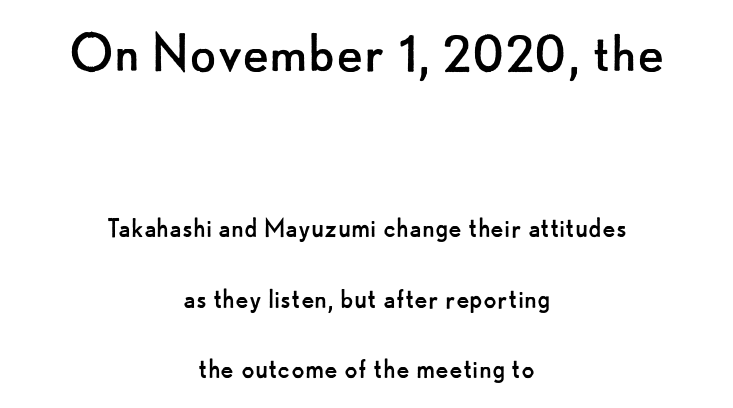
Is there much room between lines? Yes — plenty of vertical air separates them. Character widths vary here, with narrow letters taking less room than wide ones. Typeset on center — no edge is straight. The strip under each line holds only bare page. Stems here are at most as thick as an everyday book face.
